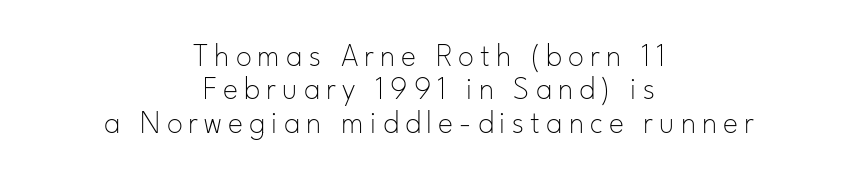
No feet cap the strokes, marking this as sans-serif type. The font's upright variant was chosen for this text. Proportional: the letters do not fall into vertical columns. Stroke mass is kept to a normal reading level or below. The zone under the glyphs is completely vacant. Line starts and ends both wander, symmetrically.
